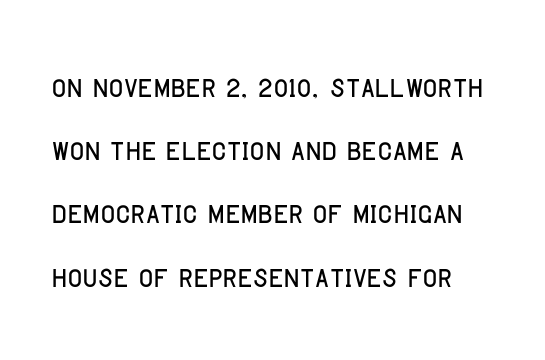
{"serif": "no", "italic": "no", "width": "condensed", "stroke_contrast": "low", "x_height": "large", "monospaced": "no", "underline": "no", "line_spacing": "normal", "line_spacing_ratio": 1.58, "letter_spacing": "normal", "letter_spacing_em": 0.0, "glyph_px": 40}
